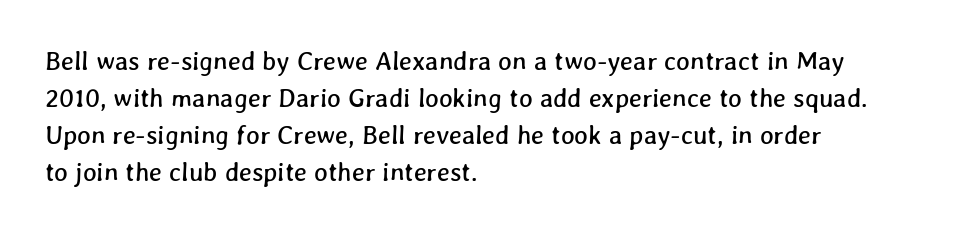
Honestly, the row spacing looks completely unremarkable. Every row of glyphs begins at an identical x-position on the left. The strip under each line holds only bare page. Here the glyphs are tracked normally, forming tight word shapes.
